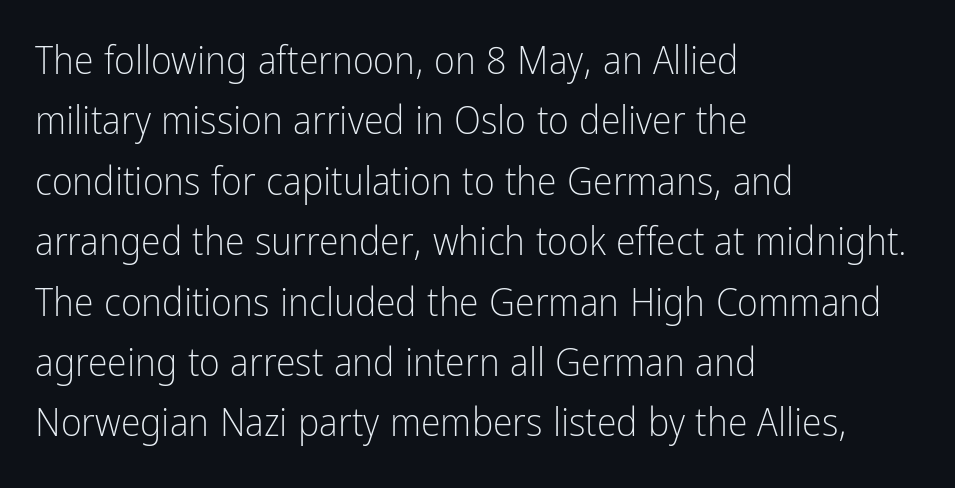
{"serif": "no", "italic": "no", "bold": "no", "weight": "light", "width": "condensed", "stroke_contrast": "low", "x_height": "medium", "monospaced": "no", "underline": "no", "align": "left", "line_spacing": "normal", "line_spacing_ratio": 1.51, "letter_spacing": "normal", "letter_spacing_em": 0.0, "glyph_px": 40}
